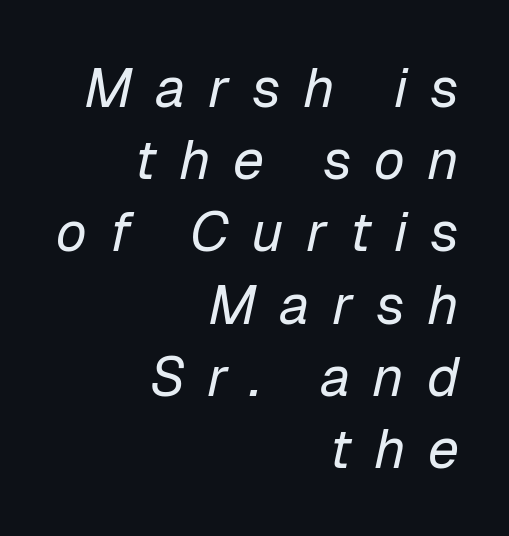
The image shows 56 px regular-weight type, italic (leaning right); set right-aligned, normal line spacing (1.29x), unusually wide letter spacing (+0.4 em), not underlined; low stroke contrast and a medium x-height.
